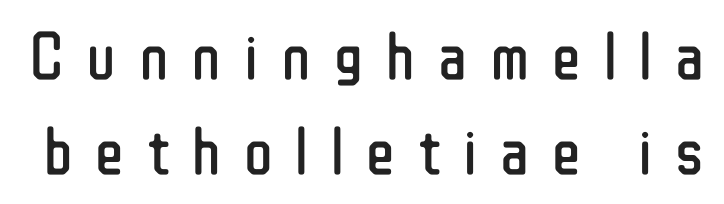
The image shows 67 px regular-weight, condensed sans-serif type, upright; set normal line spacing (1.42x), unusually wide letter spacing (+0.34 em), not underlined; low stroke contrast and a medium x-height.
